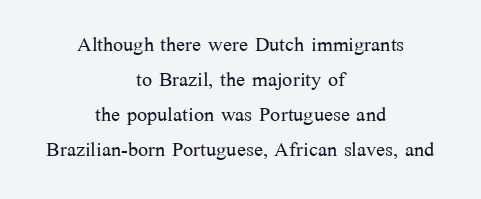
Q: Is the text bold? A: No.
Q: Is the text italic (slanted)? A: No, it is upright.
Q: Is the text underlined? A: No.
Q: How is the paragraph aligned? A: Centered.
Q: Is the spacing between letters normal or unusually wide? A: Normal.
Q: Is the spacing between lines tight, normal or loose? A: Normal.
